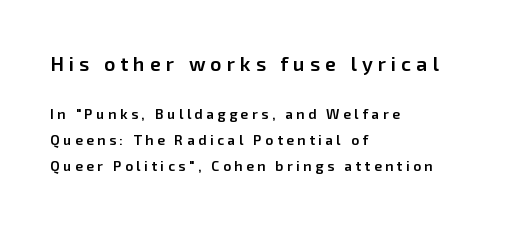
Q: Is the text bold? A: Semi-bold.
Q: Is the text italic (slanted)? A: No, it is upright.
Q: Is the text underlined? A: No.
Q: How is the paragraph aligned? A: Left-aligned.
Q: Is the spacing between letters normal or unusually wide? A: Unusually wide.
Q: Which block of text is set in a larger size, the first (top) or the second (bottom)? A: The first (top) one.
